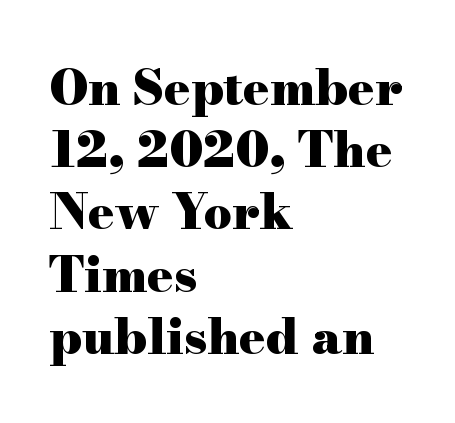
Q: Is the text bold? A: Yes.
Q: Is the text italic (slanted)? A: No, it is upright.
Q: Is the typeface a serif or a sans-serif typeface? A: Serif.
Q: Is the text underlined? A: No.
Q: How is the paragraph aligned? A: Left-aligned.
Q: Is the spacing between letters normal or unusually wide? A: Normal.
Q: Is the spacing between lines tight, normal or loose? A: Normal.
Q: Width (condensed, normal, or wide)? A: Wide.
Q: Stroke contrast? A: High.
Q: x-height? A: Small.
Q: Monospaced? A: No.
